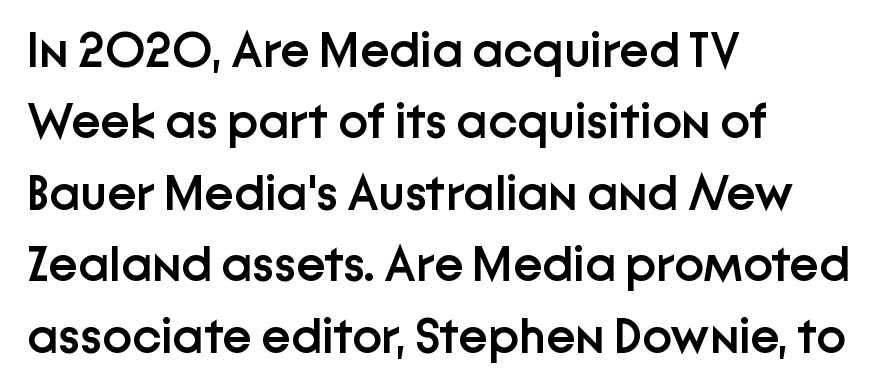
{"serif": "no", "italic": "no", "bold": "semi", "weight": "semibold", "width": "normal", "stroke_contrast": "low", "x_height": "medium", "monospaced": "no", "underline": "no", "align": "left", "line_spacing": "normal", "line_spacing_ratio": 1.43, "letter_spacing": "normal", "letter_spacing_em": 0.0, "glyph_px": 50}
